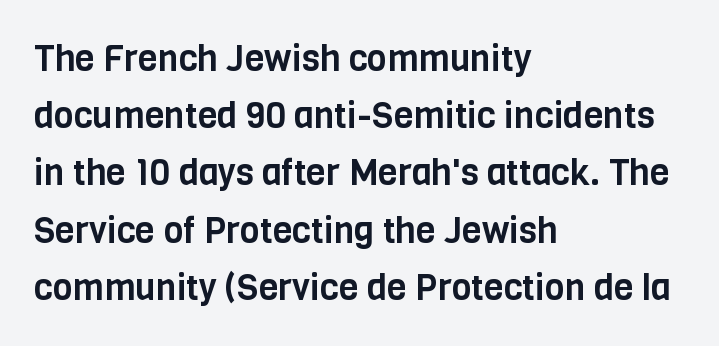
The image shows 36 px condensed sans-serif type, upright; set left-aligned, normal line spacing (1.59x), normal letter spacing, not underlined; low stroke contrast and a large x-height.
